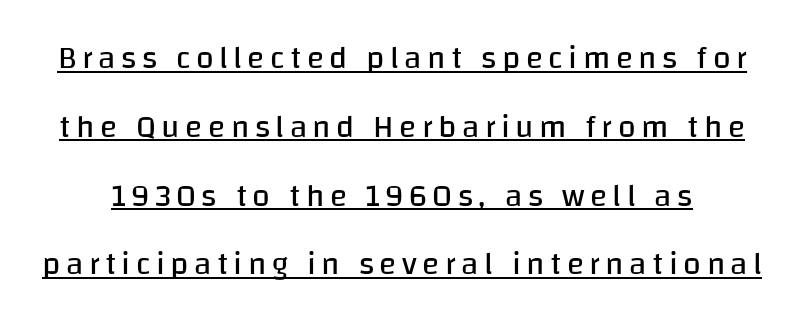
{"serif": "no", "italic": "no", "bold": "no", "weight": "regular", "width": "normal", "stroke_contrast": "low", "x_height": "large", "monospaced": "no", "underline": "yes", "line_spacing": "loose", "line_spacing_ratio": 2.15, "glyph_px": 32}
